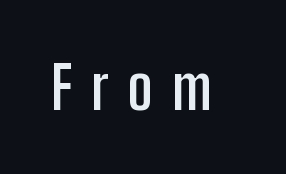
The image shows 59 px semibold, condensed sans-serif type, upright; set unusually wide letter spacing (+0.33 em), not underlined; low stroke contrast and a medium x-height.
